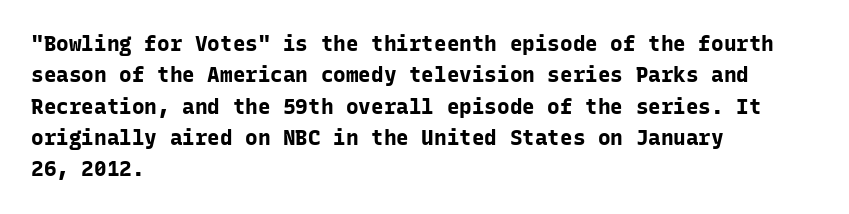
The image shows 21 px bold type, upright; set left-aligned, normal line spacing (1.49x), normal letter spacing, not underlined.
